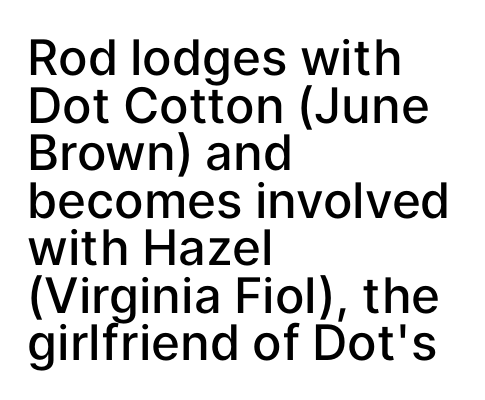
The image shows 49 px semibold sans-serif type, upright; set left-aligned, tight line spacing (0.97x), normal letter spacing, not underlined; low stroke contrast and a medium x-height.
